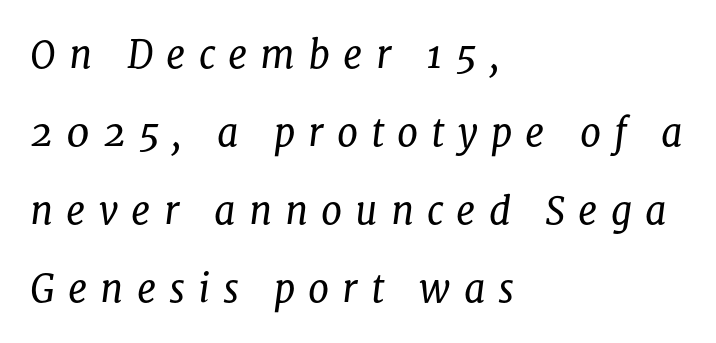
{"serif": "yes", "italic": "yes", "lean": "right", "slant_degrees": 8, "bold": "no", "weight": "regular", "width": "normal", "stroke_contrast": "low", "x_height": "medium", "monospaced": "no", "underline": "no", "align": "left", "line_spacing": "loose", "line_spacing_ratio": 2.05, "letter_spacing": "wide", "letter_spacing_em": 0.34, "glyph_px": 38}
